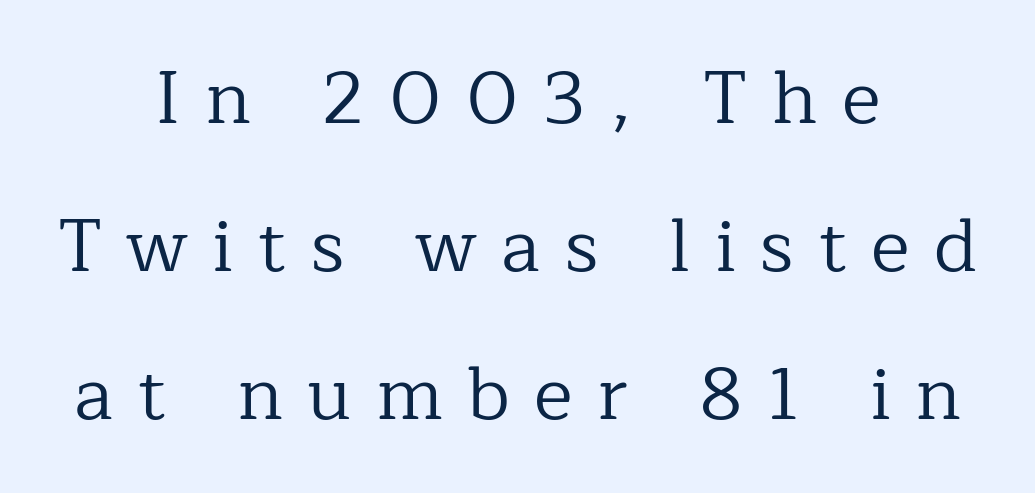
The image shows 74 px regular-weight serif type, upright; set centered, loose line spacing (2.0x), unusually wide letter spacing (+0.33 em), not underlined; low stroke contrast and a medium x-height.
